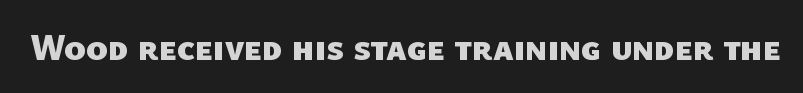
Observe the ordinary spacing: letters are neighbours, not strangers. Just letters on the line, the space beneath them empty. Students, this is bold: see how much ink each stroke carries. The typeface chosen for these lines omits serifs. Is this a fixed-width face? No — the glyphs have proportional, varying widths.
